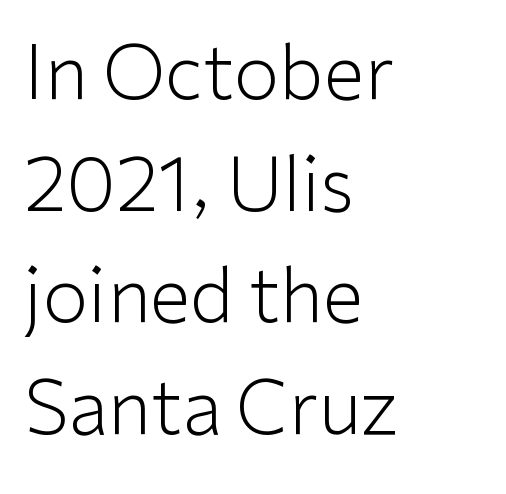
The image shows 74 px light sans-serif type, upright; set left-aligned, normal line spacing (1.51x), normal letter spacing, not underlined; low stroke contrast and a medium x-height.
